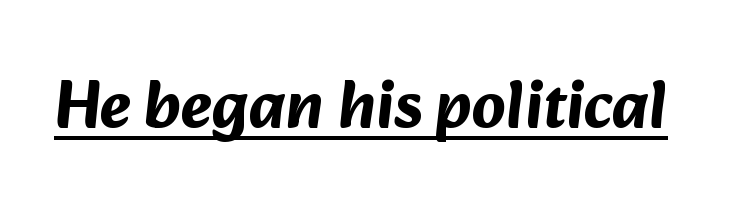
Q: Is the text bold? A: Yes.
Q: Is the typeface a serif or a sans-serif typeface? A: Sans-serif.
Q: Is the text underlined? A: Yes.
Q: Is the spacing between letters normal or unusually wide? A: Normal.
Q: Width (condensed, normal, or wide)? A: Normal.
Q: Stroke contrast? A: Medium.
Q: x-height? A: Medium.
Q: Monospaced? A: No.
